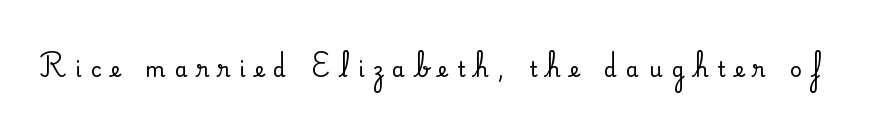
{"italic": "no", "underline": "no", "letter_spacing": "wide", "letter_spacing_em": 0.44, "glyph_px": 21}
